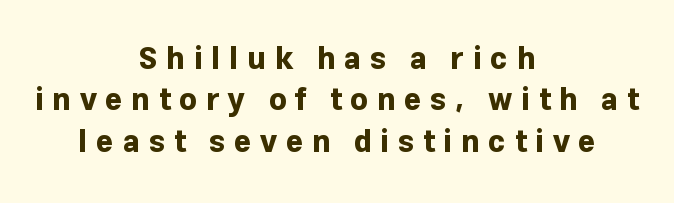
{"serif": "no", "italic": "no", "bold": "yes", "weight": "bold", "width": "normal", "stroke_contrast": "low", "x_height": "medium", "monospaced": "no", "underline": "no", "align": "center", "line_spacing": "normal", "line_spacing_ratio": 1.38, "letter_spacing": "wide", "letter_spacing_em": 0.29, "glyph_px": 30}
